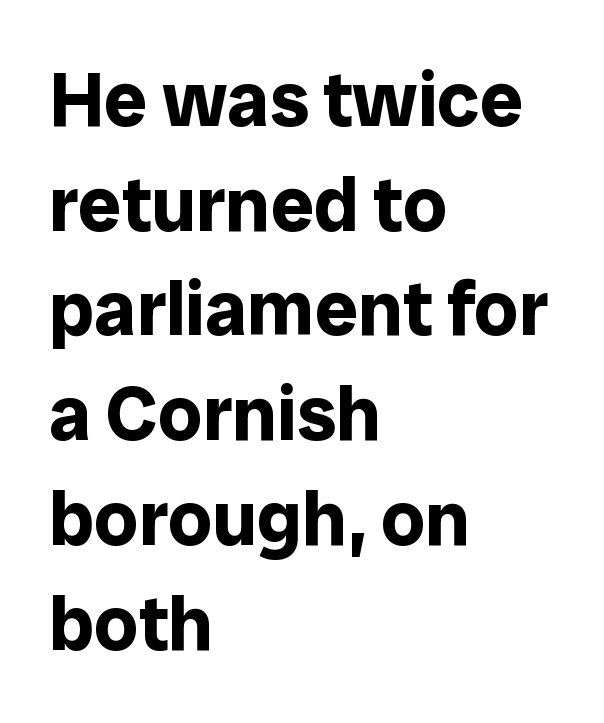
Q: Is the text bold? A: Yes.
Q: Is the text italic (slanted)? A: No, it is upright.
Q: Is the typeface a serif or a sans-serif typeface? A: Sans-serif.
Q: Is the text underlined? A: No.
Q: How is the paragraph aligned? A: Left-aligned.
Q: Is the spacing between letters normal or unusually wide? A: Normal.
Q: Is the spacing between lines tight, normal or loose? A: Normal.
Q: Width (condensed, normal, or wide)? A: Normal.
Q: Stroke contrast? A: Low.
Q: x-height? A: Medium.
Q: Monospaced? A: No.
